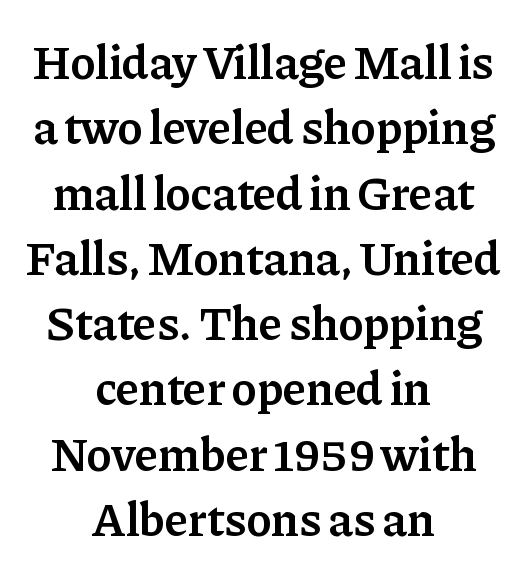
Weight check: semibold — heavier than regular, not quite bold. A clean baseline with only descenders dipping below it. Alignment: centered. The lines sit at an ordinary, default distance from one another.
